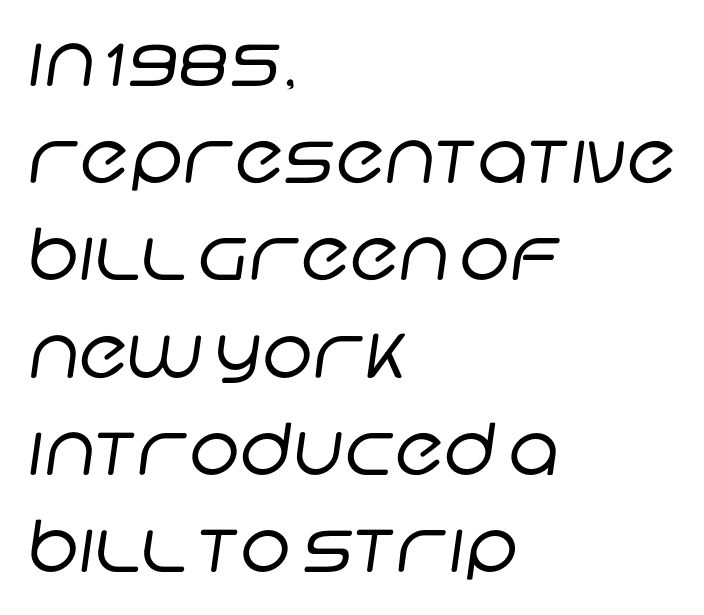
The image shows 72 px regular-weight sans-serif type; set left-aligned, normal line spacing (1.35x), normal letter spacing, not underlined; low stroke contrast and a large x-height.
